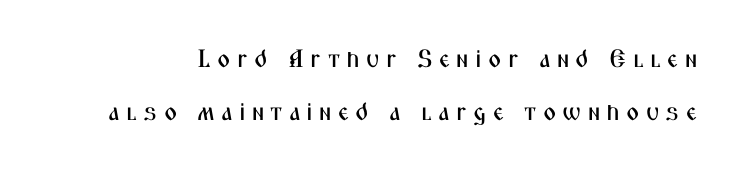
Q: Is the text italic (slanted)? A: No, it is upright.
Q: Is the text underlined? A: No.
Q: Is the spacing between letters normal or unusually wide? A: Unusually wide.
Q: Is the spacing between lines tight, normal or loose? A: Loose.
